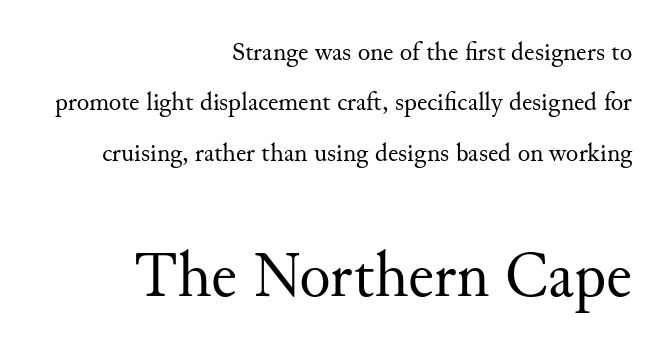
The type is set solid horizontally, with unmodified tracking. The rendering uses natural spacing where letterforms have individual widths. Size hierarchy here favors the trailing block over the leading one. You can tell it's not italic because the verticals are truly vertical. The font sits on the lighter half of the weight spectrum, regular included. Alignment: flush right.
